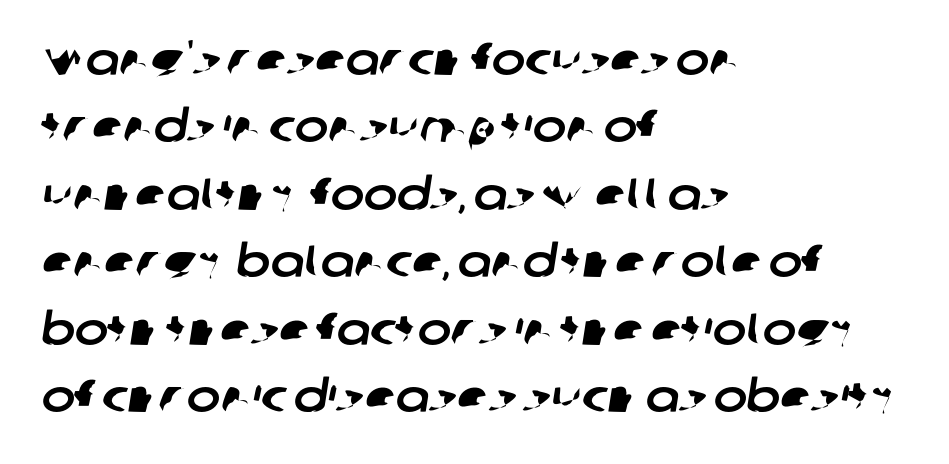
{"serif": "no", "width": "normal", "stroke_contrast": "low", "x_height": "large", "monospaced": "no", "underline": "no", "align": "left", "line_spacing": "normal", "line_spacing_ratio": 1.5, "letter_spacing": "normal", "letter_spacing_em": 0.0, "glyph_px": 45}
